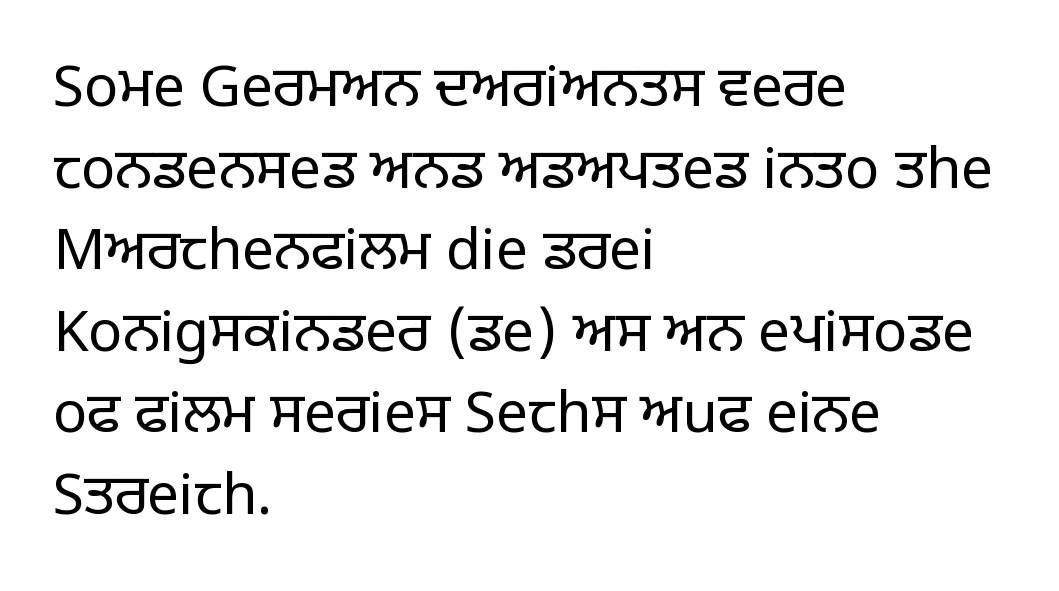
{"serif": "no", "italic": "no", "bold": "no", "weight": "regular", "width": "normal", "stroke_contrast": "low", "x_height": "large", "monospaced": "no", "underline": "no", "align": "left", "line_spacing": "normal", "line_spacing_ratio": 1.43, "letter_spacing": "normal", "letter_spacing_em": 0.0, "glyph_px": 57}
